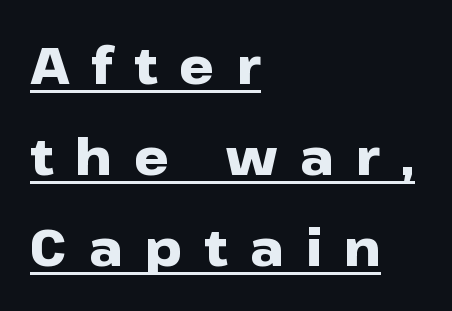
The image shows 50 px heavy, wide sans-serif type, upright; set left-aligned, line spacing 1.82x, unusually wide letter spacing (+0.44 em), underlined; low stroke contrast and a medium x-height.
